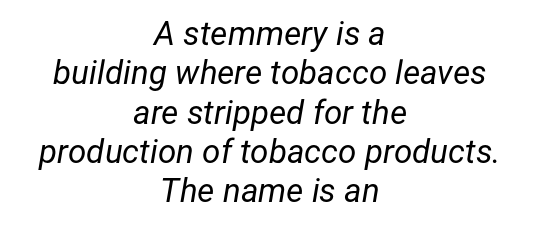
The image shows 33 px regular-weight type, italic (leaning right); set centered, line spacing 1.19x, normal letter spacing, not underlined; low stroke contrast and a medium x-height.
